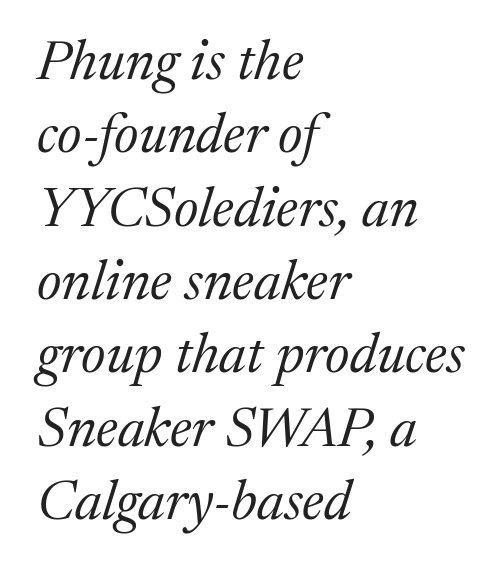
The passage shown has conventional tracking throughout. Notice how the stems are inclined rather than vertical — that's the hallmark of italics. You can tell from the footed stems that serif type was used. Each letter keeps its own natural width here, so spacing adapts to shape.
